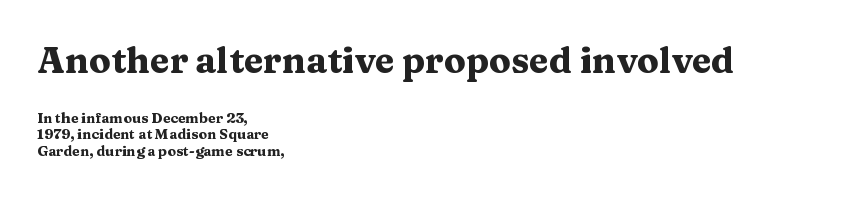
{"serif": "yes", "italic": "no", "bold": "yes", "weight": "heavy", "width": "wide", "stroke_contrast": "medium", "x_height": "medium", "monospaced": "no", "underline": "no", "align": "left", "line_spacing_ratio": 1.19, "letter_spacing": "normal", "letter_spacing_em": 0.0, "larger_block": "first", "size_ratio": 2.57, "glyph_px": 36}
